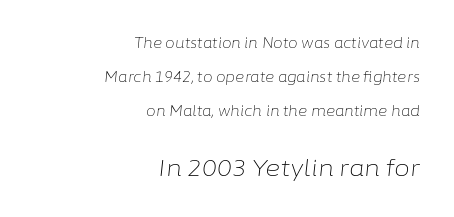
The image shows 23 px text type, italic (leaning right); set right-aligned, loose line spacing (2.43x), normal letter spacing, not underlined; the second (bottom) block is 1.64x larger.
